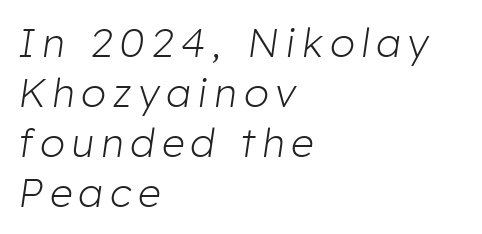
{"italic": "yes", "lean": "right", "slant_degrees": 8, "bold": "no", "weight": "light", "width": "normal", "stroke_contrast": "low", "x_height": "medium", "monospaced": "no", "underline": "no", "align": "left", "line_spacing": "normal", "line_spacing_ratio": 1.25, "glyph_px": 40}
